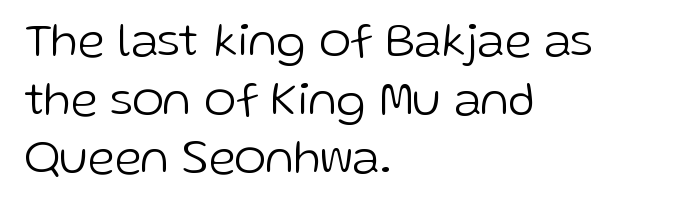
Q: Is the text bold? A: No.
Q: Is the text italic (slanted)? A: No, it is upright.
Q: Is the typeface a serif or a sans-serif typeface? A: Sans-serif.
Q: Is the text underlined? A: No.
Q: How is the paragraph aligned? A: Left-aligned.
Q: Is the spacing between letters normal or unusually wide? A: Normal.
Q: Width (condensed, normal, or wide)? A: Normal.
Q: Stroke contrast? A: Low.
Q: x-height? A: Medium.
Q: Monospaced? A: No.
